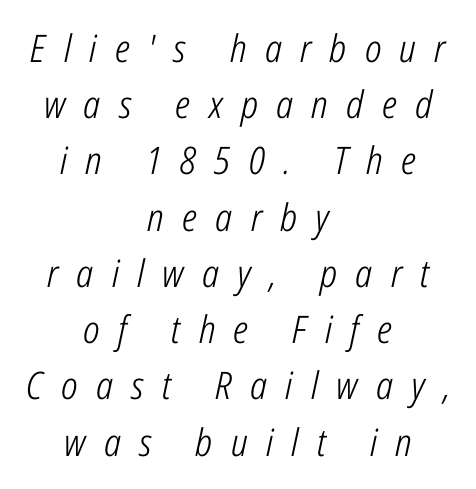
{"italic": "yes", "lean": "right", "slant_degrees": 12, "bold": "no", "weight": "light", "width": "condensed", "stroke_contrast": "low", "x_height": "medium", "monospaced": "no", "underline": "no", "align": "center", "line_spacing": "normal", "line_spacing_ratio": 1.48, "letter_spacing": "wide", "letter_spacing_em": 0.48, "glyph_px": 38}
